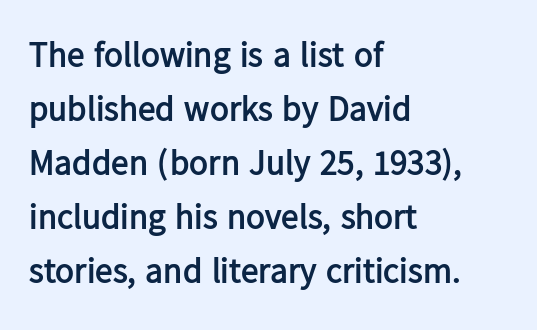
{"serif": "no", "italic": "no", "bold": "yes", "weight": "semibold", "width": "normal", "stroke_contrast": "low", "x_height": "medium", "monospaced": "no", "underline": "no", "align": "left", "line_spacing": "normal", "line_spacing_ratio": 1.54, "letter_spacing": "normal", "letter_spacing_em": 0.0, "glyph_px": 35}
